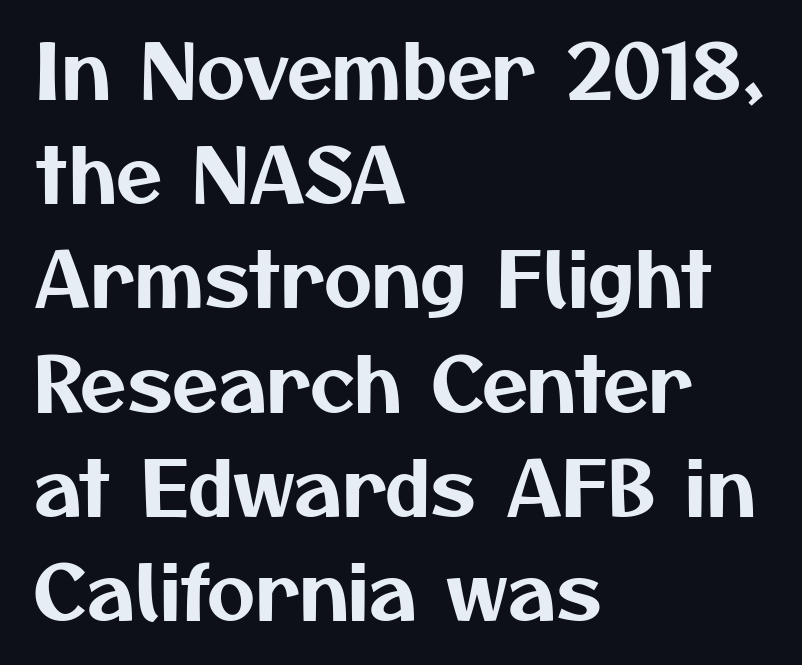
Q: Is the typeface a serif or a sans-serif typeface? A: Sans-serif.
Q: Is the text underlined? A: No.
Q: How is the paragraph aligned? A: Left-aligned.
Q: Is the spacing between letters normal or unusually wide? A: Normal.
Q: Is the spacing between lines tight, normal or loose? A: Normal.
Q: Width (condensed, normal, or wide)? A: Normal.
Q: Stroke contrast? A: Medium.
Q: x-height? A: Medium.
Q: Monospaced? A: No.
